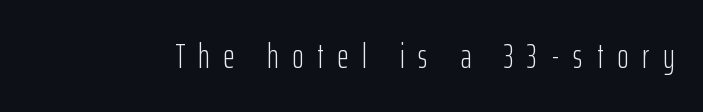
The image shows 34 px light, condensed sans-serif type, upright; set unusually wide letter spacing (+0.41 em), not underlined; low stroke contrast and a medium x-height.
